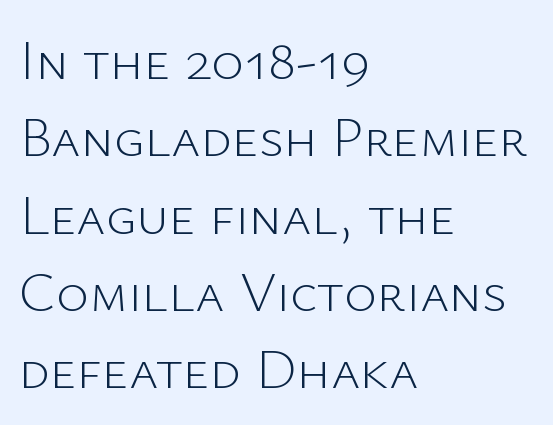
Q: Is the text bold? A: No.
Q: Is the text italic (slanted)? A: No, it is upright.
Q: Is the typeface a serif or a sans-serif typeface? A: Sans-serif.
Q: Is the text underlined? A: No.
Q: How is the paragraph aligned? A: Left-aligned.
Q: Is the spacing between letters normal or unusually wide? A: Normal.
Q: Is the spacing between lines tight, normal or loose? A: Normal.
Q: Width (condensed, normal, or wide)? A: Normal.
Q: Stroke contrast? A: Low.
Q: x-height? A: Medium.
Q: Monospaced? A: No.
